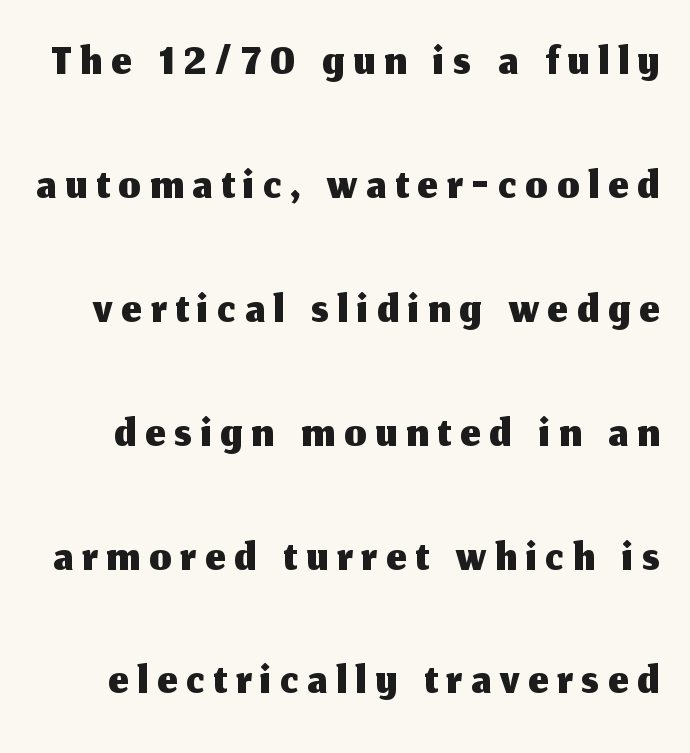
{"serif": "no", "italic": "no", "width": "normal", "stroke_contrast": "medium", "x_height": "medium", "monospaced": "no", "underline": "no", "line_spacing_ratio": 1.77, "glyph_px": 70}
